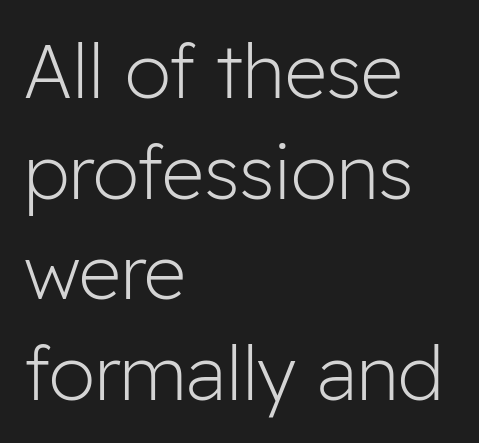
Q: Is the text bold? A: No.
Q: Is the text italic (slanted)? A: No, it is upright.
Q: Is the typeface a serif or a sans-serif typeface? A: Sans-serif.
Q: Is the text underlined? A: No.
Q: How is the paragraph aligned? A: Left-aligned.
Q: Is the spacing between letters normal or unusually wide? A: Normal.
Q: Is the spacing between lines tight, normal or loose? A: Normal.
Q: Width (condensed, normal, or wide)? A: Normal.
Q: Stroke contrast? A: Low.
Q: x-height? A: Medium.
Q: Monospaced? A: No.
